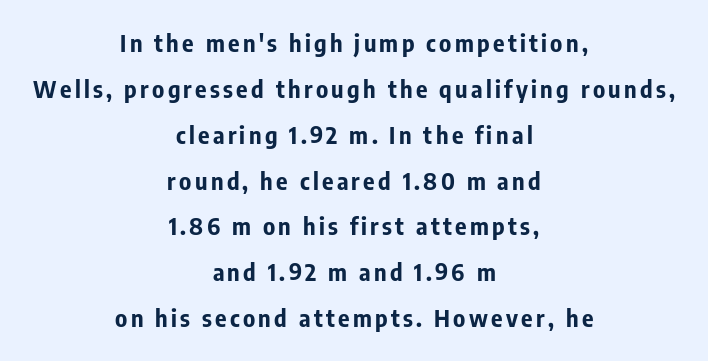
The image shows 24 px bold type, upright; set centered, loose line spacing (1.91x), not underlined.
